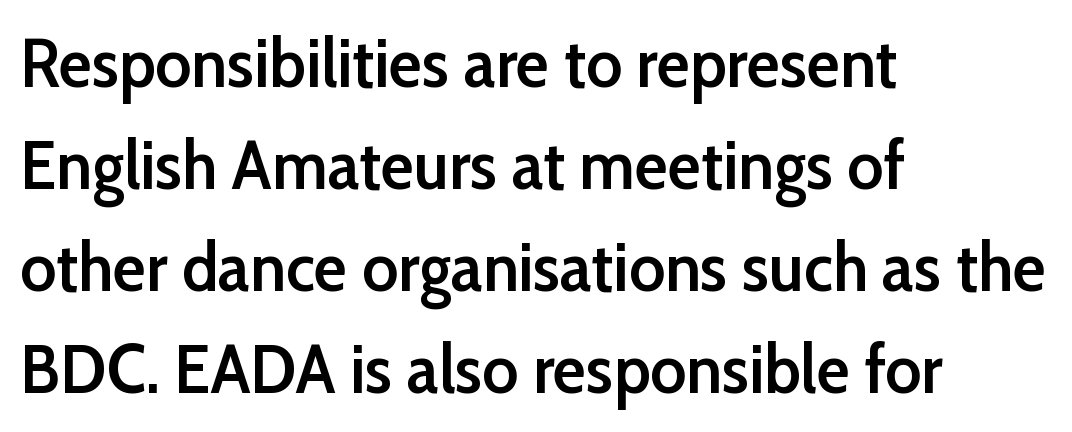
The image shows 69 px semibold sans-serif type, upright; set left-aligned, normal line spacing (1.48x), normal letter spacing, not underlined; low stroke contrast and a medium x-height.
